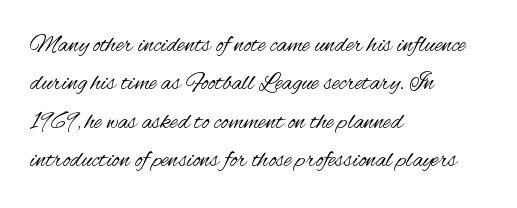
Q: Is the text bold? A: No.
Q: Is the text italic (slanted)? A: Yes.
Q: Is the text underlined? A: No.
Q: How is the paragraph aligned? A: Left-aligned.
Q: Is the spacing between letters normal or unusually wide? A: Normal.
Q: Is the spacing between lines tight, normal or loose? A: Normal.
